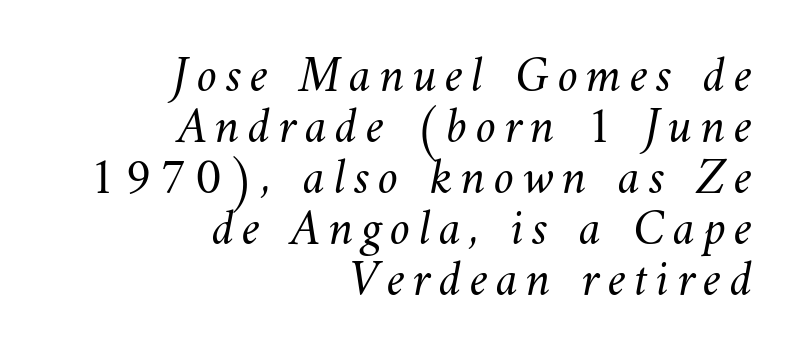
{"bold": "no", "weight": "light", "width": "normal", "stroke_contrast": "medium", "x_height": "small", "monospaced": "no", "underline": "no", "align": "right", "line_spacing": "tight", "line_spacing_ratio": 1.0, "glyph_px": 51}
